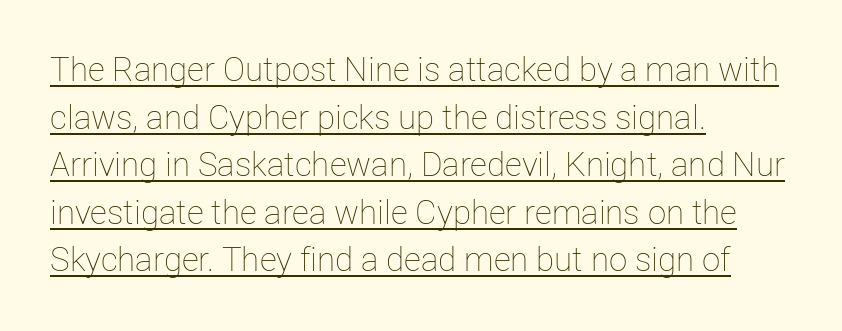
Q: Is the text bold? A: No.
Q: Is the text italic (slanted)? A: No, it is upright.
Q: Is the text underlined? A: Yes.
Q: How is the paragraph aligned? A: Left-aligned.
Q: Is the spacing between letters normal or unusually wide? A: Normal.
Q: Is the spacing between lines tight, normal or loose? A: Normal.
Q: Width (condensed, normal, or wide)? A: Normal.
Q: Stroke contrast? A: Low.
Q: x-height? A: Medium.
Q: Monospaced? A: No.
